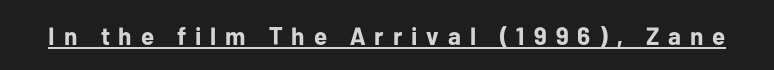
{"italic": "no", "bold": "yes", "underline": "yes", "letter_spacing": "wide", "letter_spacing_em": 0.36, "glyph_px": 25}
